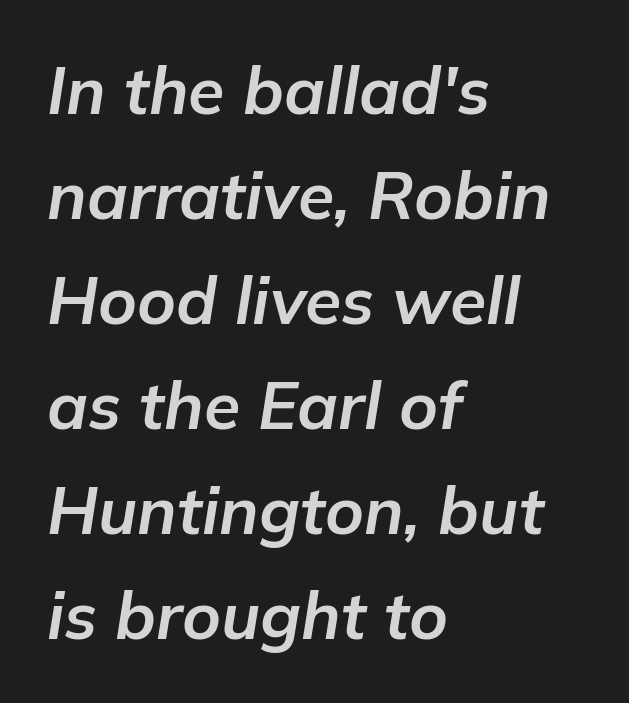
Caption: multi-line text, flush left, ragged right. The axis of the letterforms is tilted away from vertical. Normally led — the rows are evenly, conventionally spaced. The letters advance in unequal steps, a hallmark of proportional type.
